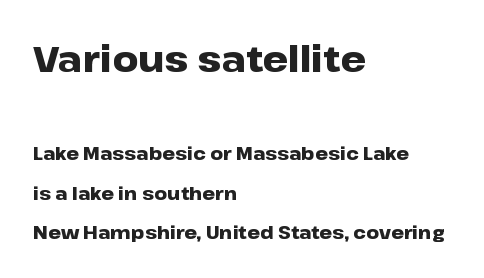
The image shows 36 px heavy, wide sans-serif type, upright; set left-aligned, loose line spacing (2.18x), normal letter spacing, not underlined; the first (top) block is 2.0x larger; low stroke contrast and a medium x-height.
